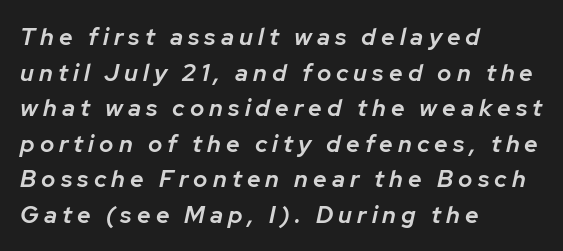
The image shows 24 px text type, italic (leaning right); set left-aligned, normal line spacing (1.48x), unusually wide letter spacing (+0.21 em), not underlined.
